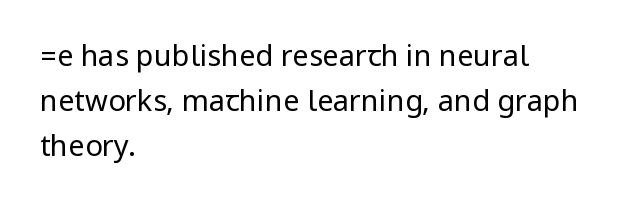
The image shows 29 px regular-weight, condensed sans-serif type, upright; set left-aligned, normal line spacing (1.56x), normal letter spacing, not underlined; low stroke contrast.
